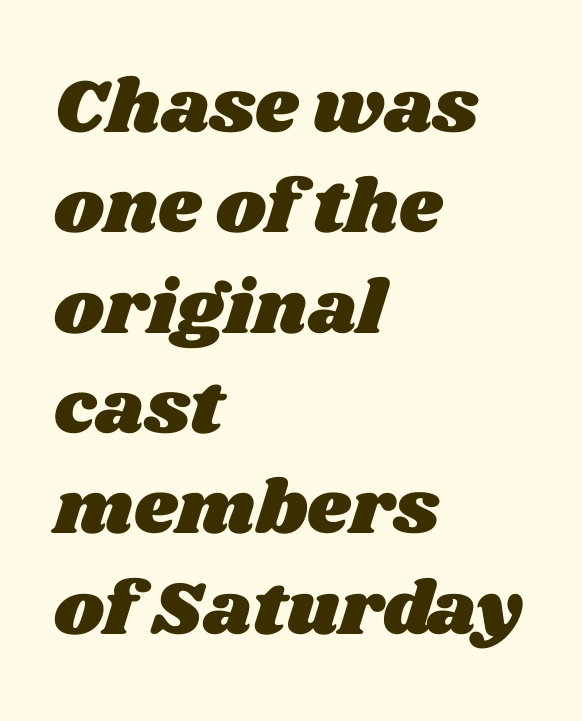
The image shows 76 px wide type; set left-aligned, normal line spacing (1.32x), normal letter spacing, not underlined; medium stroke contrast and a large x-height.
